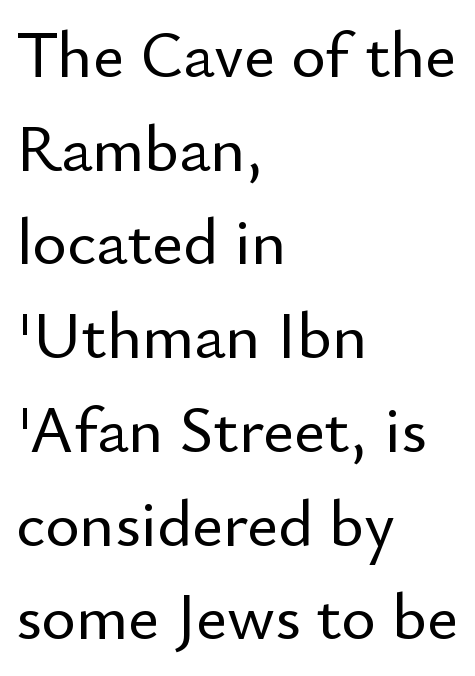
Spacing verdict: proportional, widths tailored to each character. Evenly set lines give the paragraph a standard silhouette. Leftover space on each line is placed entirely after the last word. These lines keep a tight, regular rhythm from letter to letter. Designer's note — italics off, roman on. Descenders hang freely into open space.
